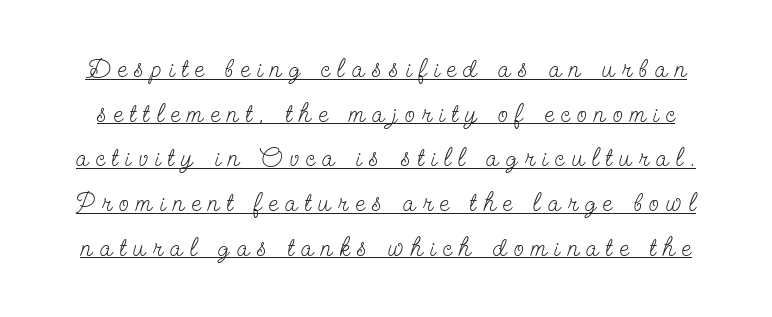
{"bold": "no", "underline": "yes", "line_spacing_ratio": 1.72, "letter_spacing": "wide", "letter_spacing_em": 0.29, "glyph_px": 26}
